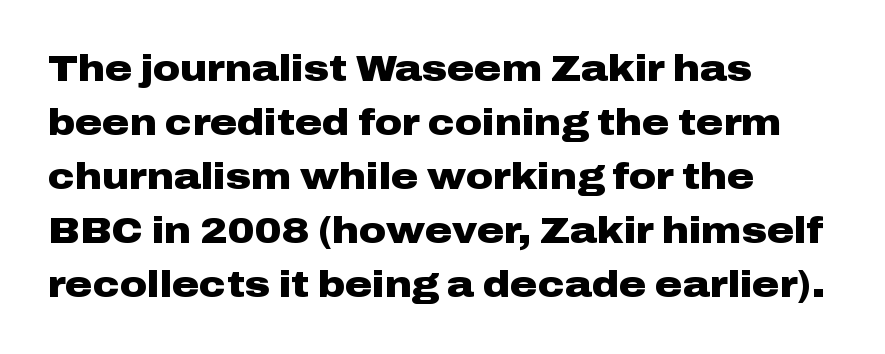
The image shows 37 px heavy, wide sans-serif type, upright; set left-aligned, normal line spacing (1.46x), normal letter spacing, not underlined; low stroke contrast and a medium x-height.
